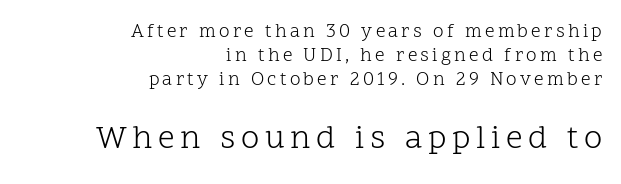
The designer left line spacing at the default. Look at the bottom of the vertical strokes: they flare into serifs here. Letters rest on an invisible, unmarked baseline. The lettering holds an erect, upright posture throughout.
